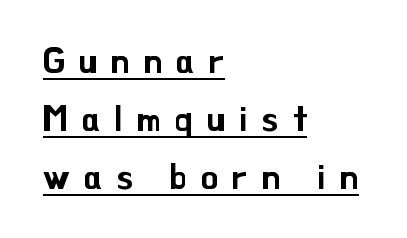
Serif or sans? Sans — the stroke terminals are bare. Look at the tracking — it's clearly loosened, letters drifting apart. Note the varied advance widths — an 'i' is clearly narrower than an 'm'. A student would call this left alignment; a typographer would say flush left, rag right. This is the regular roman posture of the typeface.
